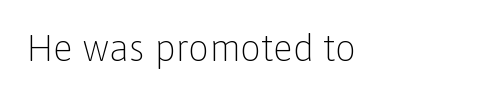
Unmarked baselines from the first word to the last. This is not heavy type; no bold has been used. The font's upright variant was chosen for this text. There is no visible air inserted between adjacent glyphs. These lines are rendered in a variable-pitch font. The characters display no serif detailing; their extremities are plain.
